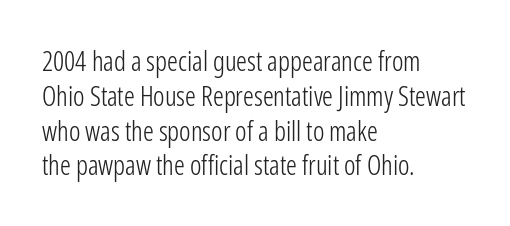
The image shows 27 px text type, upright; set left-aligned, normal line spacing (1.29x), normal letter spacing, not underlined.
